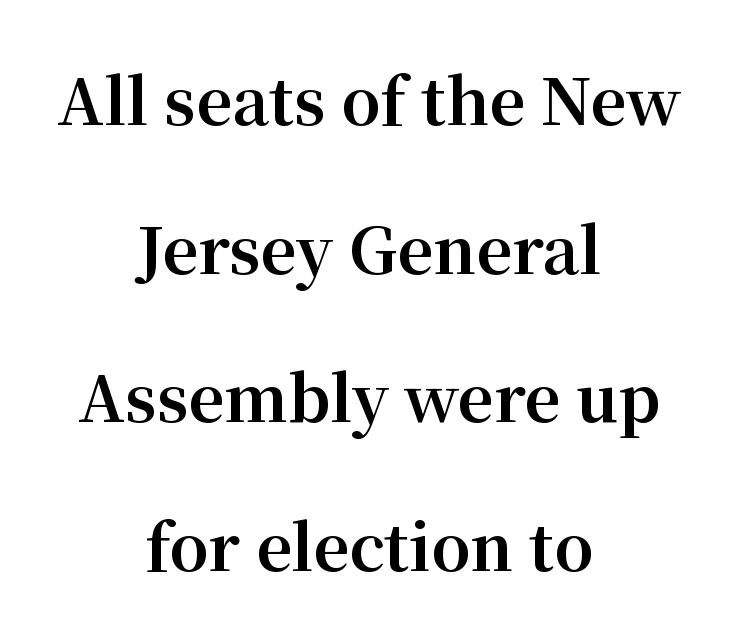
Q: Is the text bold? A: Yes.
Q: Is the text italic (slanted)? A: No, it is upright.
Q: Is the typeface a serif or a sans-serif typeface? A: Serif.
Q: Is the text underlined? A: No.
Q: How is the paragraph aligned? A: Centered.
Q: Is the spacing between letters normal or unusually wide? A: Normal.
Q: Is the spacing between lines tight, normal or loose? A: Loose.
Q: Width (condensed, normal, or wide)? A: Normal.
Q: Stroke contrast? A: Medium.
Q: x-height? A: Medium.
Q: Monospaced? A: No.
